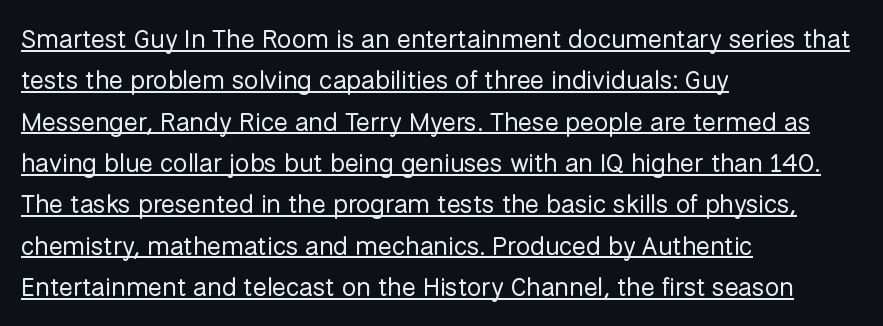
{"italic": "no", "bold": "no", "underline": "yes", "align": "left", "line_spacing": "normal", "line_spacing_ratio": 1.59, "letter_spacing": "normal", "letter_spacing_em": 0.0, "glyph_px": 26}
